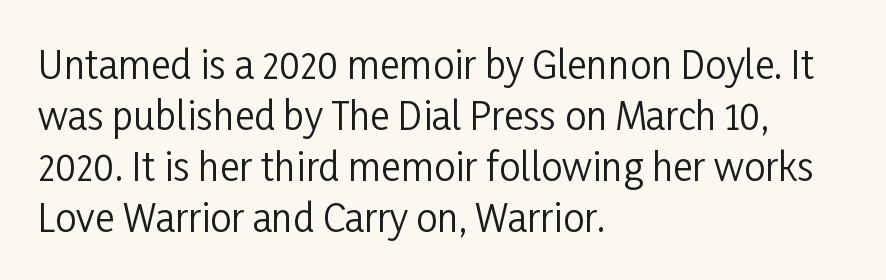
The ragged edge is on the right, which tells us the setting is flush left. Successive baselines arrive at the customary interval. This is sans-serif lettering, the kind often seen on screens and signage. Each word holds together tightly as a unit, with standard inter-letter gaps. You could not count columns in this text — the font is proportionally spaced.
